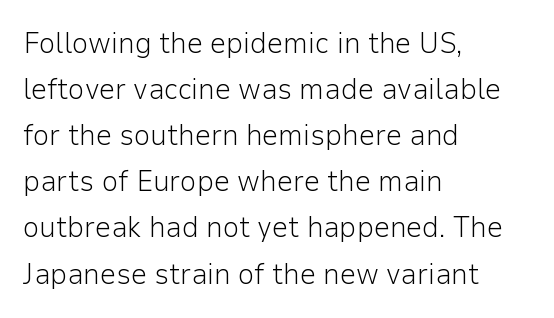
{"serif": "no", "italic": "no", "bold": "no", "weight": "light", "width": "normal", "stroke_contrast": "low", "x_height": "medium", "monospaced": "no", "underline": "no", "align": "left", "line_spacing": "normal", "line_spacing_ratio": 1.59, "letter_spacing": "normal", "letter_spacing_em": 0.0, "glyph_px": 29}
